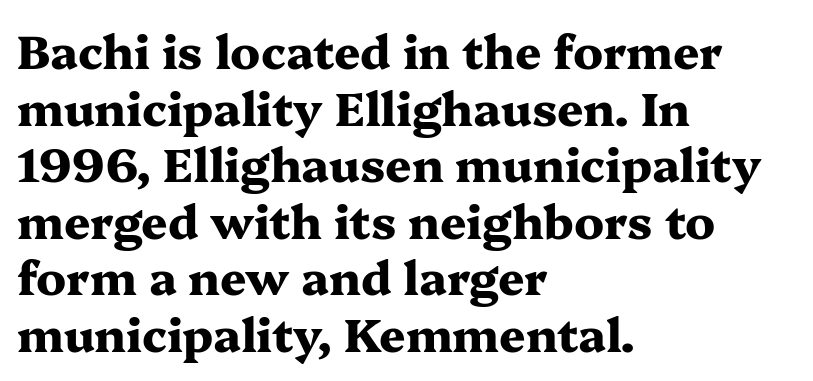
{"serif": "yes", "italic": "no", "bold": "yes", "weight": "heavy", "width": "wide", "stroke_contrast": "medium", "x_height": "medium", "monospaced": "no", "underline": "no", "align": "left", "line_spacing_ratio": 1.23, "letter_spacing": "normal", "letter_spacing_em": 0.0, "glyph_px": 46}
